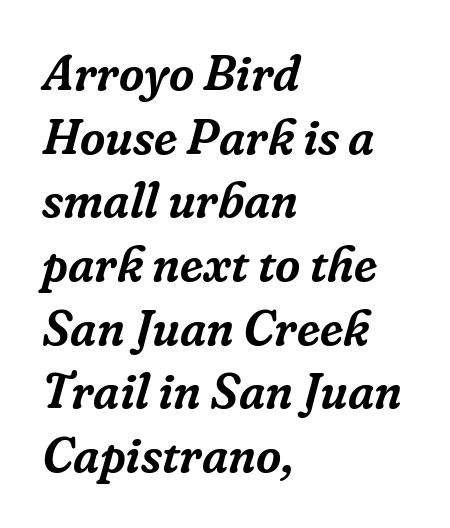
{"serif": "yes", "italic": "yes", "lean": "right", "slant_degrees": 16, "width": "normal", "stroke_contrast": "low", "x_height": "medium", "monospaced": "no", "underline": "no", "align": "left", "line_spacing": "normal", "line_spacing_ratio": 1.3, "letter_spacing": "normal", "letter_spacing_em": 0.0, "glyph_px": 49}
